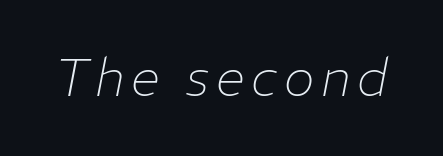
Q: Is the text bold? A: No.
Q: Is the text italic (slanted)? A: Yes, it leans right by about 11 degrees.
Q: Is the text underlined? A: No.
Q: Width (condensed, normal, or wide)? A: Normal.
Q: Stroke contrast? A: Low.
Q: x-height? A: Medium.
Q: Monospaced? A: No.
